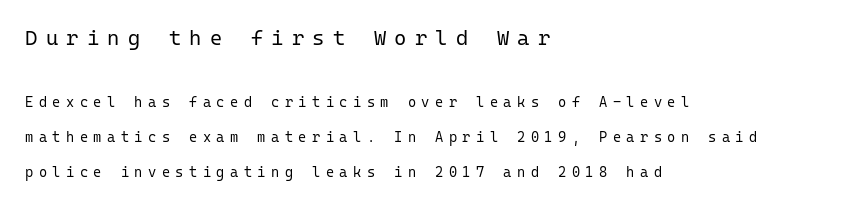
Descenders hang freely into open space. Airy leading. Every character sits straight up, as roman type does. The paragraph shown leans on its left margin. No chunkiness to these letters — they're not bold.
